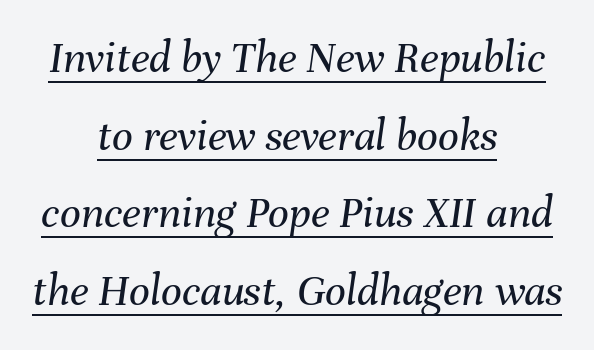
{"italic": "yes", "lean": "right", "slant_degrees": 8, "bold": "no", "weight": "regular", "width": "normal", "stroke_contrast": "medium", "x_height": "medium", "monospaced": "no", "underline": "yes", "align": "center", "line_spacing": "normal", "line_spacing_ratio": 1.69, "letter_spacing": "normal", "letter_spacing_em": 0.0, "glyph_px": 46}
